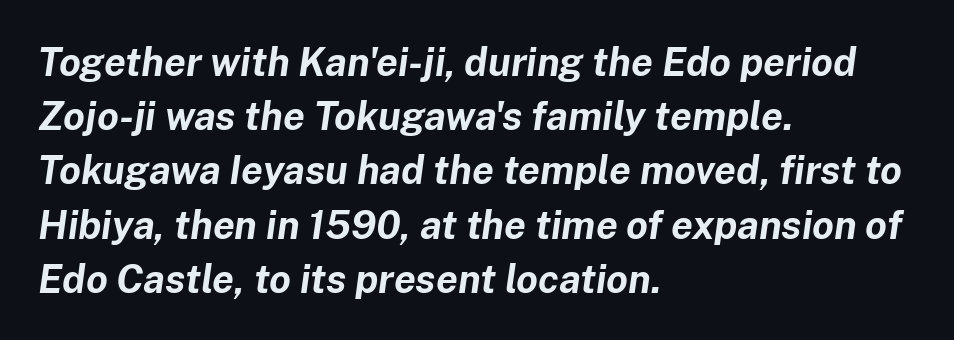
The space directly below the letters is spotless. This sample is left-justified, so line endings fall wherever the words run out. These lines are rendered in a variable-pitch font. Quick note: italic. Chunky letters — that's bold for sure.
